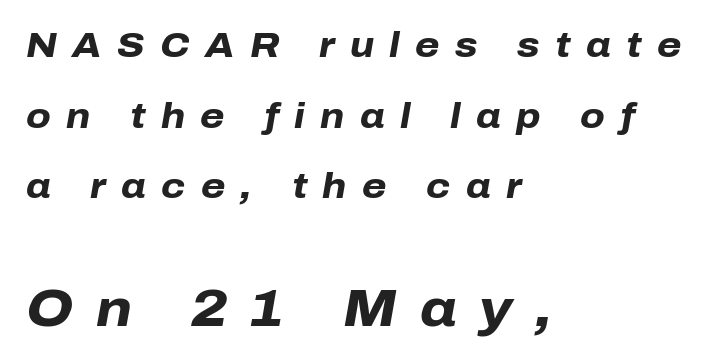
{"italic": "yes", "lean": "right", "slant_degrees": 10, "bold": "yes", "weight": "heavy", "width": "normal", "stroke_contrast": "low", "x_height": "medium", "monospaced": "no", "underline": "no", "align": "left", "line_spacing": "loose", "line_spacing_ratio": 2.02, "letter_spacing": "wide", "letter_spacing_em": 0.44, "larger_block": "second", "size_ratio": 1.49, "glyph_px": 52}
